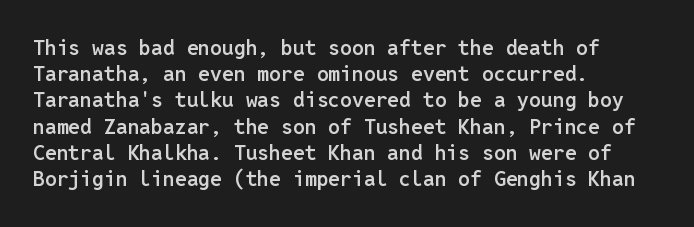
Q: Is the text bold? A: Semi-bold.
Q: Is the text italic (slanted)? A: No, it is upright.
Q: Is the text underlined? A: No.
Q: How is the paragraph aligned? A: Left-aligned.
Q: Is the spacing between letters normal or unusually wide? A: Normal.
Q: Is the spacing between lines tight, normal or loose? A: Normal.
